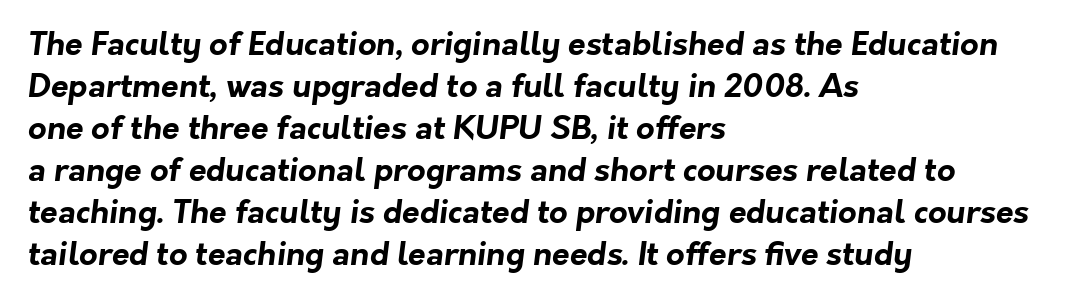
The image shows 32 px bold sans-serif type; set left-aligned, normal line spacing (1.31x), normal letter spacing, not underlined; low stroke contrast and a medium x-height.
